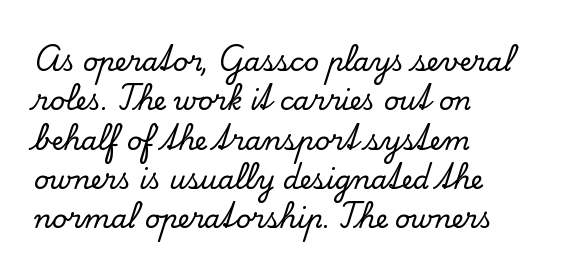
This rendering features lettering with no underline. Every row of glyphs begins at an identical x-position on the left. The leading is moderate, giving the passage an even texture.
